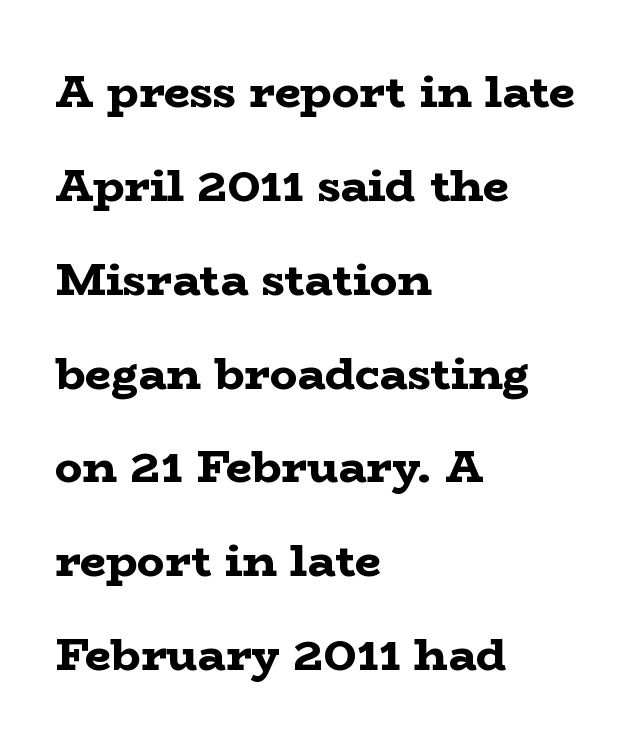
The tracking reads as untouched default to a designer's eye. This rendering employs a face with finishing strokes, i.e., a serif. In terms of leading, this rendering errs on the spacious side. As a designer I'd log this as weight 700, bold.
